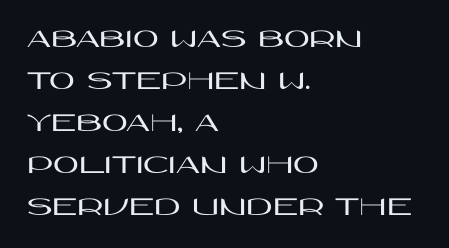
Q: Is the text italic (slanted)? A: No, it is upright.
Q: Is the typeface a serif or a sans-serif typeface? A: Sans-serif.
Q: Is the text underlined? A: No.
Q: How is the paragraph aligned? A: Left-aligned.
Q: Is the spacing between letters normal or unusually wide? A: Normal.
Q: Is the spacing between lines tight, normal or loose? A: Normal.
Q: Width (condensed, normal, or wide)? A: Wide.
Q: Stroke contrast? A: High.
Q: x-height? A: Large.
Q: Monospaced? A: No.
